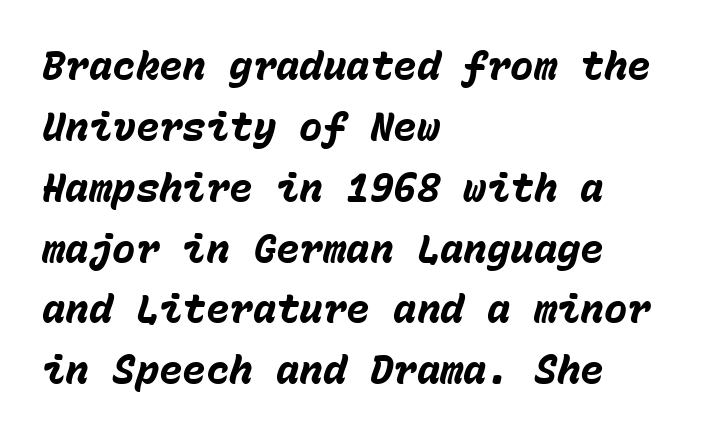
Q: Is the text bold? A: Yes.
Q: Is the text italic (slanted)? A: Yes, it leans right by about 15 degrees.
Q: Is the text underlined? A: No.
Q: How is the paragraph aligned? A: Left-aligned.
Q: Is the spacing between letters normal or unusually wide? A: Normal.
Q: Is the spacing between lines tight, normal or loose? A: Normal.
Q: Width (condensed, normal, or wide)? A: Normal.
Q: Stroke contrast? A: Low.
Q: x-height? A: Medium.
Q: Monospaced? A: Yes.
